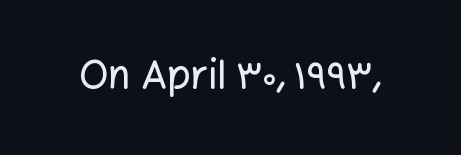
{"serif": "no", "italic": "no", "width": "normal", "stroke_contrast": "low", "x_height": "medium", "monospaced": "no", "underline": "no", "letter_spacing": "normal", "letter_spacing_em": 0.0, "glyph_px": 39}
